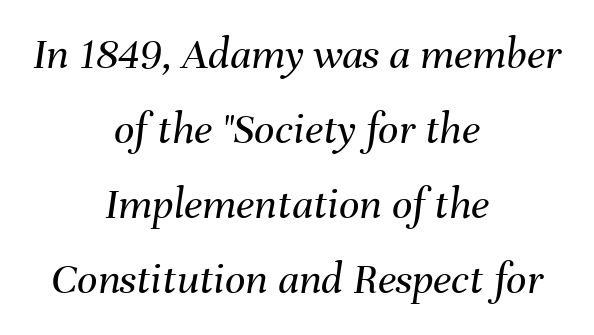
{"italic": "yes", "lean": "right", "slant_degrees": 8, "bold": "no", "weight": "regular", "width": "normal", "stroke_contrast": "medium", "x_height": "medium", "monospaced": "no", "underline": "no", "align": "center", "line_spacing": "normal", "line_spacing_ratio": 1.67, "letter_spacing": "normal", "letter_spacing_em": 0.0, "glyph_px": 45}
